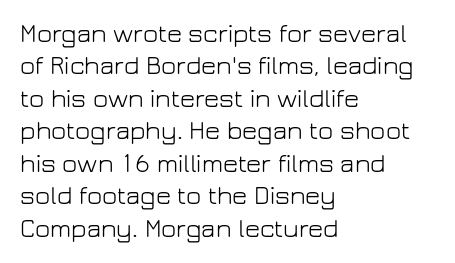
The image shows 26 px text type, upright; set left-aligned, normal line spacing (1.25x), normal letter spacing, not underlined.
